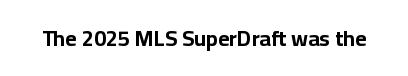
Short note: letters normally spaced. Words float on clear page, feet unadorned. The letters stand upright; this is a roman face. Heavy, bold letterforms.
